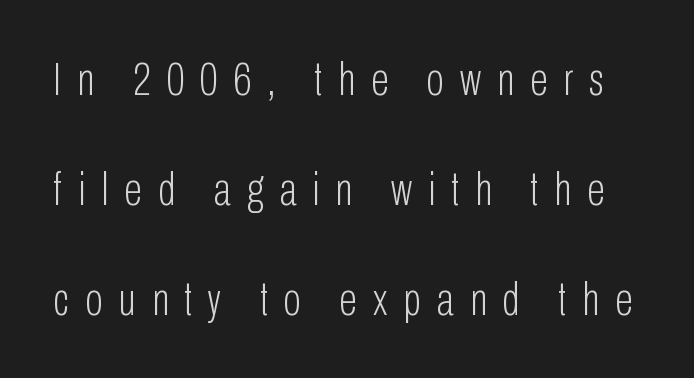
{"serif": "no", "italic": "no", "bold": "no", "weight": "light", "width": "condensed", "stroke_contrast": "low", "x_height": "medium", "monospaced": "no", "underline": "no", "line_spacing": "loose", "line_spacing_ratio": 2.34, "letter_spacing": "wide", "letter_spacing_em": 0.34, "glyph_px": 47}
